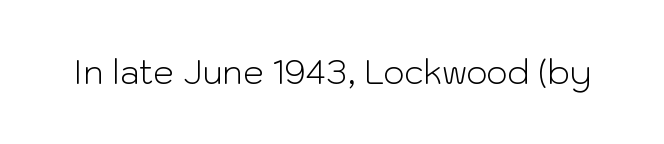
Q: Is the text bold? A: No.
Q: Is the text italic (slanted)? A: No, it is upright.
Q: Is the typeface a serif or a sans-serif typeface? A: Sans-serif.
Q: Is the text underlined? A: No.
Q: Is the spacing between letters normal or unusually wide? A: Normal.
Q: Width (condensed, normal, or wide)? A: Normal.
Q: Stroke contrast? A: Low.
Q: x-height? A: Medium.
Q: Monospaced? A: No.
